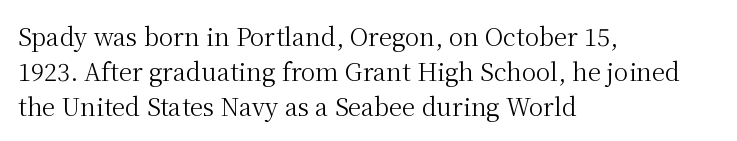
Q: Is the text bold? A: No.
Q: Is the text italic (slanted)? A: No, it is upright.
Q: Is the text underlined? A: No.
Q: How is the paragraph aligned? A: Left-aligned.
Q: Is the spacing between letters normal or unusually wide? A: Normal.
Q: Is the spacing between lines tight, normal or loose? A: Normal.
